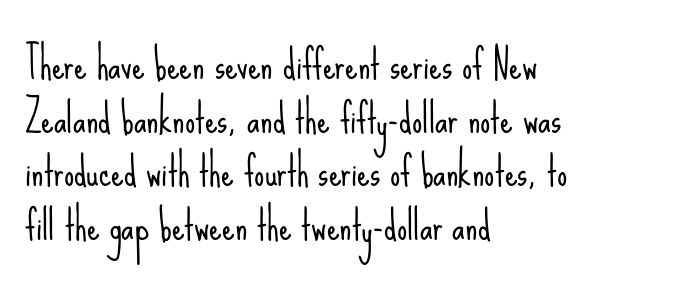
Ascenders rise straight up at ninety degrees. The typesetting does not lean heavy: it is not bold. This sample has the flowing, uneven cadence of proportional lettering. Tracking here is standard; glyphs follow each other at the usual distance. Stroke terminals: plain, sans-serif.
